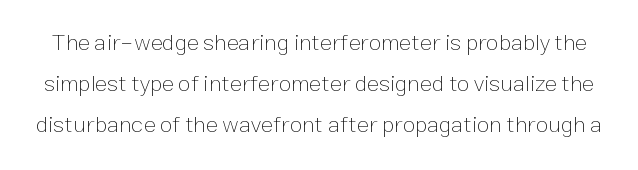
Q: Is the text bold? A: No.
Q: Is the text italic (slanted)? A: No, it is upright.
Q: Is the text underlined? A: No.
Q: Is the spacing between letters normal or unusually wide? A: Normal.
